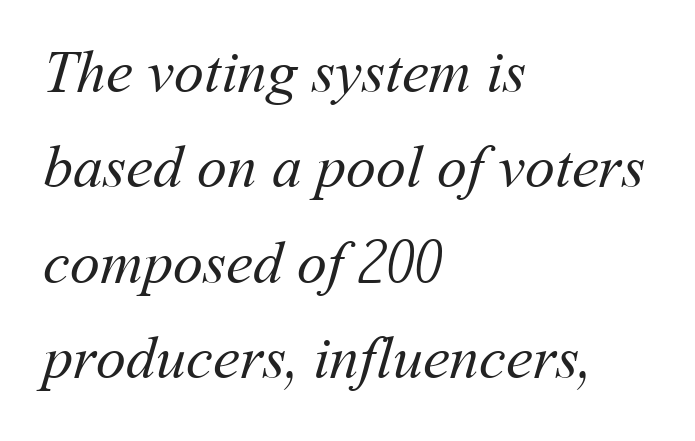
Q: Is the text bold? A: No.
Q: Is the text underlined? A: No.
Q: How is the paragraph aligned? A: Left-aligned.
Q: Is the spacing between letters normal or unusually wide? A: Normal.
Q: Is the spacing between lines tight, normal or loose? A: Normal.
Q: Width (condensed, normal, or wide)? A: Normal.
Q: Stroke contrast? A: Medium.
Q: x-height? A: Medium.
Q: Monospaced? A: No.
